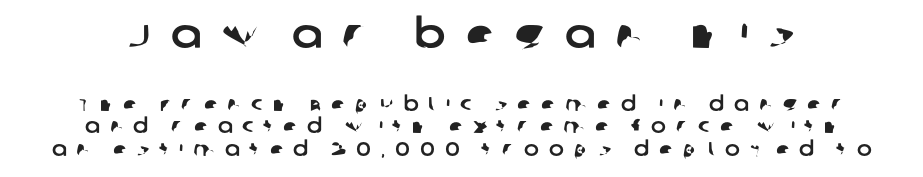
Q: Is the typeface a serif or a sans-serif typeface? A: Sans-serif.
Q: Is the text underlined? A: No.
Q: How is the paragraph aligned? A: Centered.
Q: Is the spacing between letters normal or unusually wide? A: Unusually wide.
Q: Is the spacing between lines tight, normal or loose? A: Tight.
Q: Which block of text is set in a larger size, the first (top) or the second (bottom)? A: The first (top) one.
Q: Width (condensed, normal, or wide)? A: Normal.
Q: Stroke contrast? A: Low.
Q: x-height? A: Large.
Q: Monospaced? A: No.
